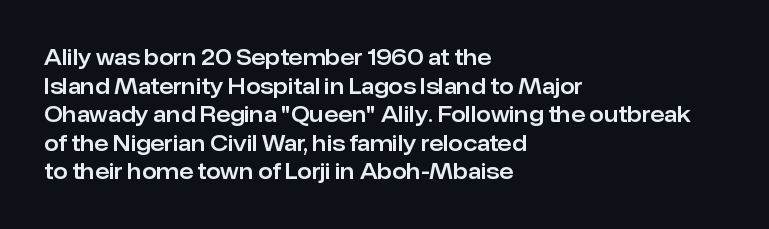
Q: Is the text italic (slanted)? A: No, it is upright.
Q: Is the text underlined? A: No.
Q: How is the paragraph aligned? A: Left-aligned.
Q: Is the spacing between letters normal or unusually wide? A: Normal.
Q: Is the spacing between lines tight, normal or loose? A: Normal.
